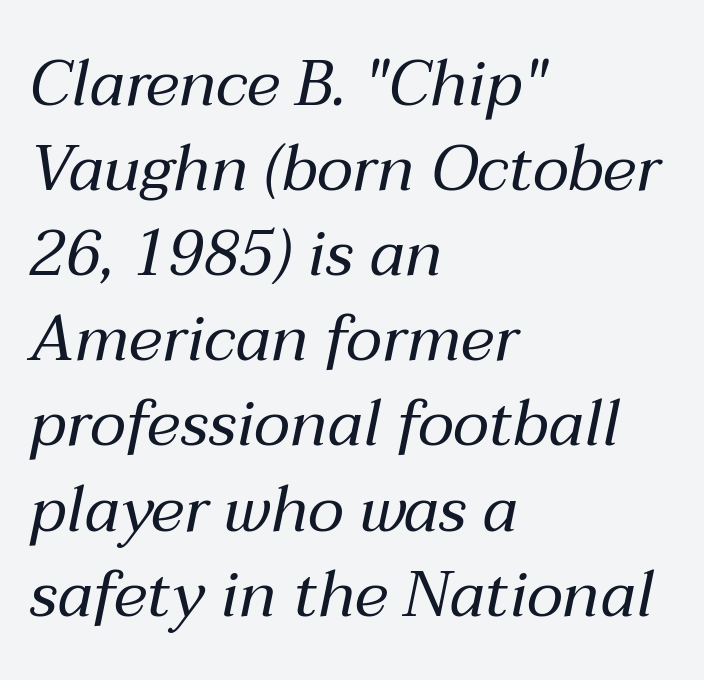
{"italic": "yes", "lean": "right", "slant_degrees": 12, "bold": "no", "weight": "regular", "width": "normal", "stroke_contrast": "medium", "x_height": "medium", "monospaced": "no", "underline": "no", "align": "left", "line_spacing": "normal", "line_spacing_ratio": 1.33, "letter_spacing": "normal", "letter_spacing_em": 0.0, "glyph_px": 64}
